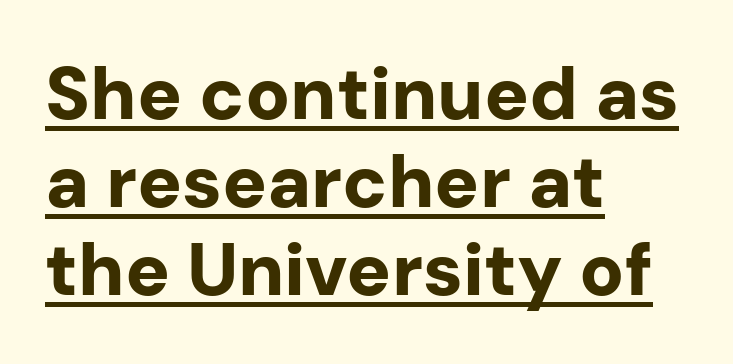
Teacher's note: observe the even left margin — that is flush-left alignment. The gaps between neighbouring characters are ordinary and unremarkable. Is this a fixed-width face? No — the glyphs have proportional, varying widths. The designer went with a sans here, leaving each stem footless. These words are printed bold, with thick strokes throughout. Notice how a bar underscores the lettering throughout.
